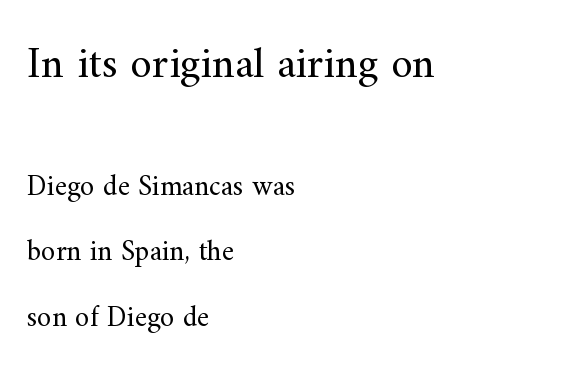
How are the letters spaced? Ordinarily, with no added tracking. Nope, not italic — everything's standing straight. A quiet, ordinary-to-light weight characterises the typeface. Clear beneath every line of the passage.
